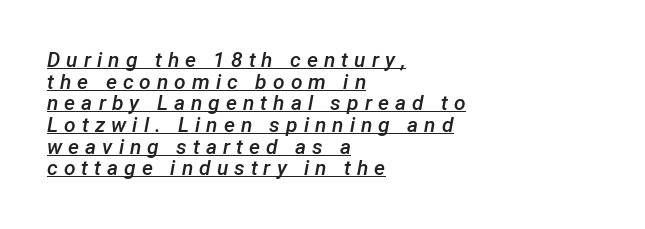
{"italic": "yes", "lean": "right", "slant_degrees": 12, "bold": "semi", "underline": "yes", "align": "left", "line_spacing": "tight", "line_spacing_ratio": 1.03, "letter_spacing": "wide", "letter_spacing_em": 0.29, "glyph_px": 21}
